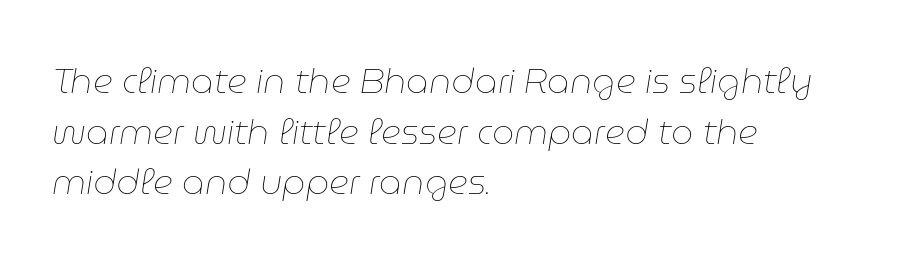
The weight tops out at a normal text grade. Line starts are locked; line ends wander. Interline gaps are of average width in this sample. Here the designer chose a conventional face with non-uniform glyph widths. Has an underline been added? It has not. Here the glyphs are tracked normally, forming tight word shapes.
